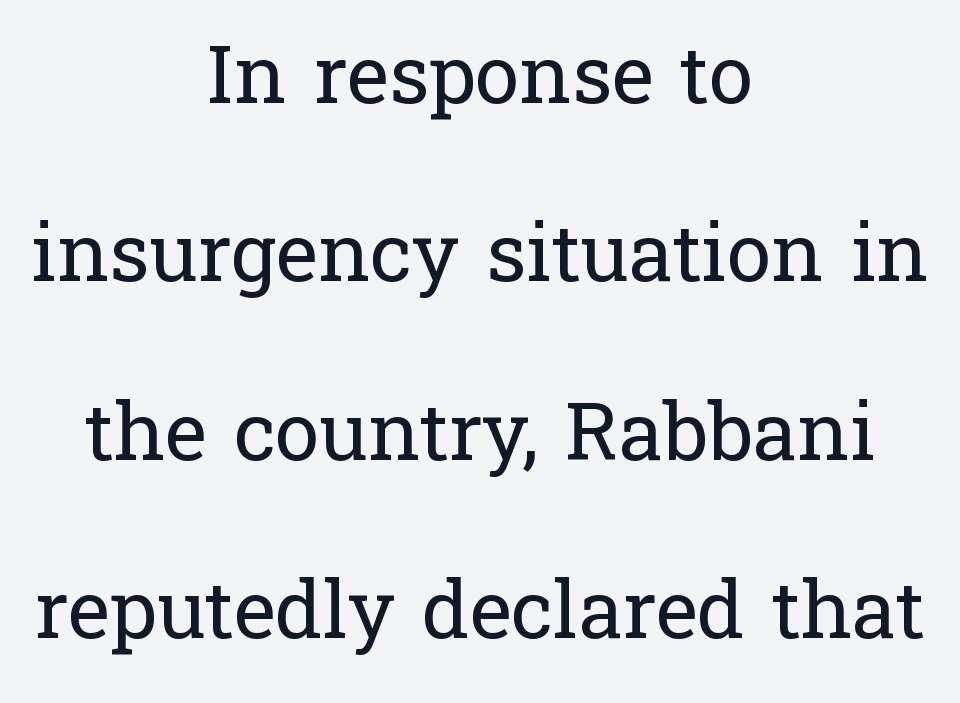
Q: Is the text bold? A: No.
Q: Is the text italic (slanted)? A: No, it is upright.
Q: Is the typeface a serif or a sans-serif typeface? A: Serif.
Q: Is the text underlined? A: No.
Q: How is the paragraph aligned? A: Centered.
Q: Is the spacing between letters normal or unusually wide? A: Normal.
Q: Is the spacing between lines tight, normal or loose? A: Loose.
Q: Width (condensed, normal, or wide)? A: Normal.
Q: Stroke contrast? A: Low.
Q: x-height? A: Medium.
Q: Monospaced? A: No.
